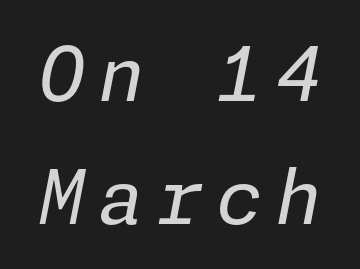
Q: Is the text bold? A: No.
Q: Is the text italic (slanted)? A: Yes, it leans right by about 11 degrees.
Q: Is the text underlined? A: No.
Q: Is the spacing between lines tight, normal or loose? A: Normal.
Q: Width (condensed, normal, or wide)? A: Normal.
Q: Stroke contrast? A: Low.
Q: x-height? A: Medium.
